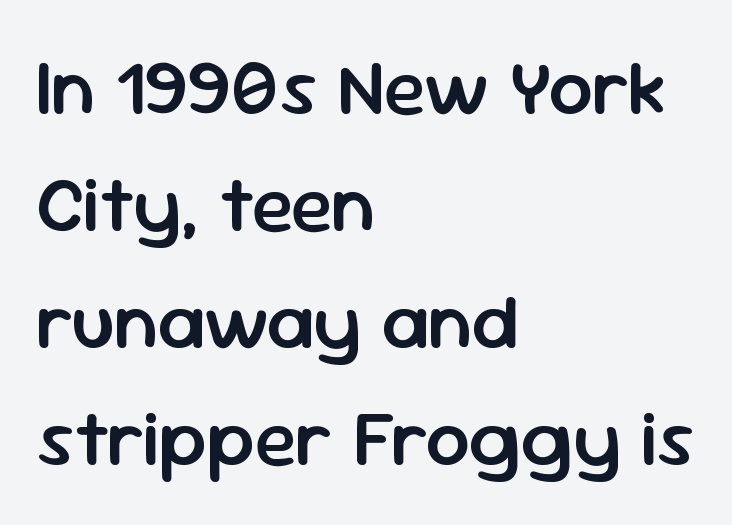
Q: Is the text bold? A: Semi-bold.
Q: Is the text italic (slanted)? A: No, it is upright.
Q: Is the typeface a serif or a sans-serif typeface? A: Sans-serif.
Q: Is the text underlined? A: No.
Q: How is the paragraph aligned? A: Left-aligned.
Q: Is the spacing between letters normal or unusually wide? A: Normal.
Q: Is the spacing between lines tight, normal or loose? A: Normal.
Q: Width (condensed, normal, or wide)? A: Normal.
Q: Stroke contrast? A: Low.
Q: x-height? A: Medium.
Q: Monospaced? A: No.
